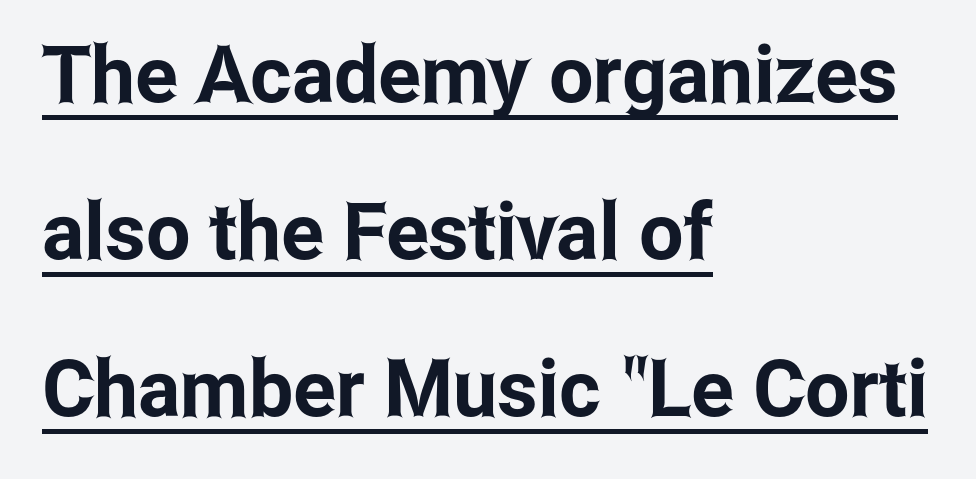
Q: Is the text italic (slanted)? A: No, it is upright.
Q: Is the typeface a serif or a sans-serif typeface? A: Sans-serif.
Q: Is the text underlined? A: Yes.
Q: How is the paragraph aligned? A: Left-aligned.
Q: Is the spacing between letters normal or unusually wide? A: Normal.
Q: Is the spacing between lines tight, normal or loose? A: Loose.
Q: Width (condensed, normal, or wide)? A: Condensed.
Q: Stroke contrast? A: Low.
Q: x-height? A: Medium.
Q: Monospaced? A: No.
